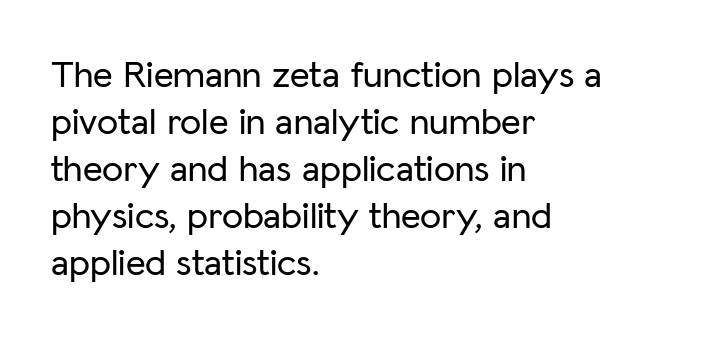
The font family rendered here belongs to the sans-serif group. In terms of posture, this sample is upright. Check the space under the baseline: it is left empty. Varying glyph widths throughout — classic text-font behaviour.
